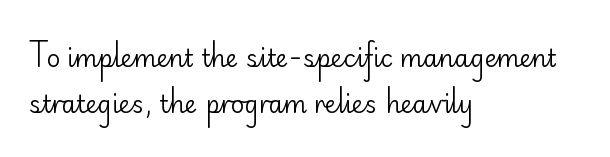
The image shows 24 px text type, upright; set left-aligned, loose line spacing (1.91x), normal letter spacing, not underlined.
